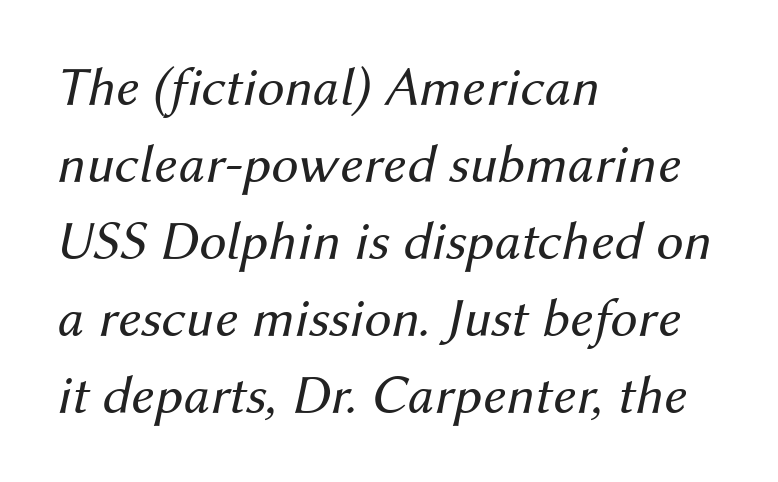
Q: Is the text bold? A: No.
Q: Is the text italic (slanted)? A: Yes, it leans right by about 12 degrees.
Q: Is the text underlined? A: No.
Q: How is the paragraph aligned? A: Left-aligned.
Q: Is the spacing between letters normal or unusually wide? A: Normal.
Q: Is the spacing between lines tight, normal or loose? A: Normal.
Q: Width (condensed, normal, or wide)? A: Normal.
Q: Stroke contrast? A: Medium.
Q: x-height? A: Medium.
Q: Monospaced? A: No.
